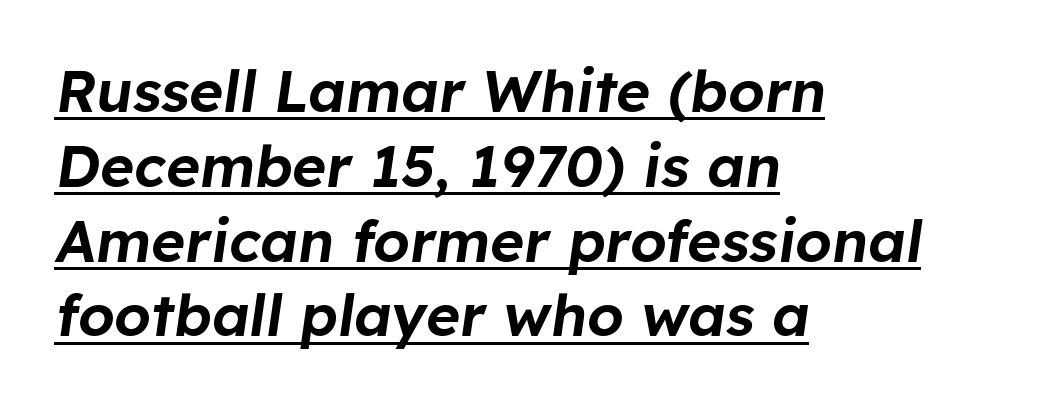
{"italic": "yes", "lean": "right", "slant_degrees": 8, "width": "normal", "stroke_contrast": "low", "x_height": "medium", "monospaced": "no", "underline": "yes", "align": "left", "line_spacing": "normal", "line_spacing_ratio": 1.29, "letter_spacing": "normal", "letter_spacing_em": 0.0, "glyph_px": 58}
